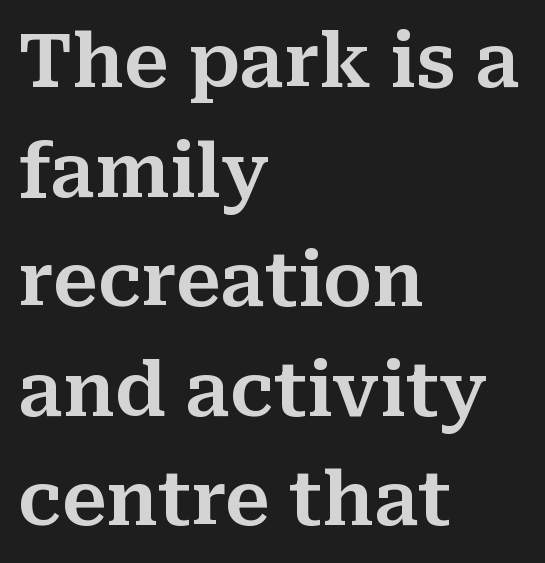
The image shows 74 px serif type, upright; set left-aligned, normal line spacing (1.48x), normal letter spacing, not underlined; medium stroke contrast and a medium x-height.
